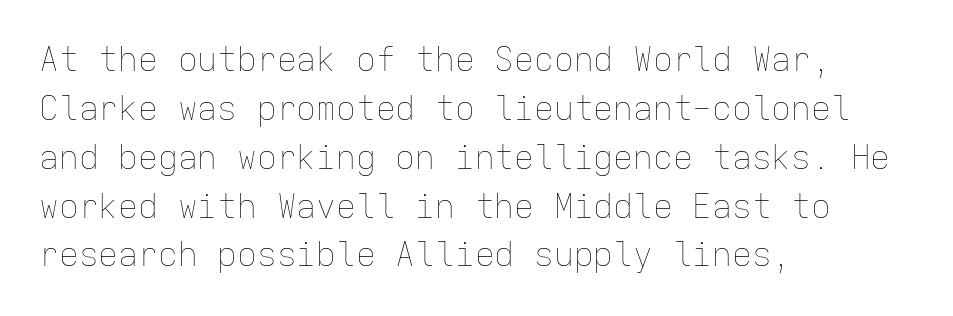
Which margin do the lines hug? The left one — the right edge is uneven. Horizontal bands of white between lines are of average thickness. The passage shown is typed in a monospace face where columns stay perfectly aligned. The glyphs are unaccompanied by any horizontal stroke below them. Stems here are at most as thick as an everyday book face.
